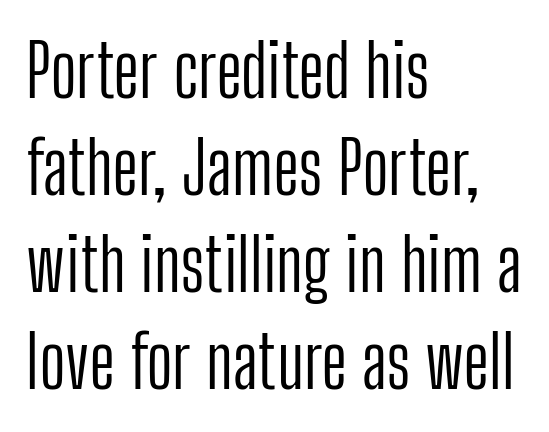
Bold? No — there's no thickening of the strokes. A typesetter would call this proportional, since set widths differ per character. This rendering leaves character spacing at its baseline value. The space between consecutive lines is moderate. Each row of text sits above clean, open space.
